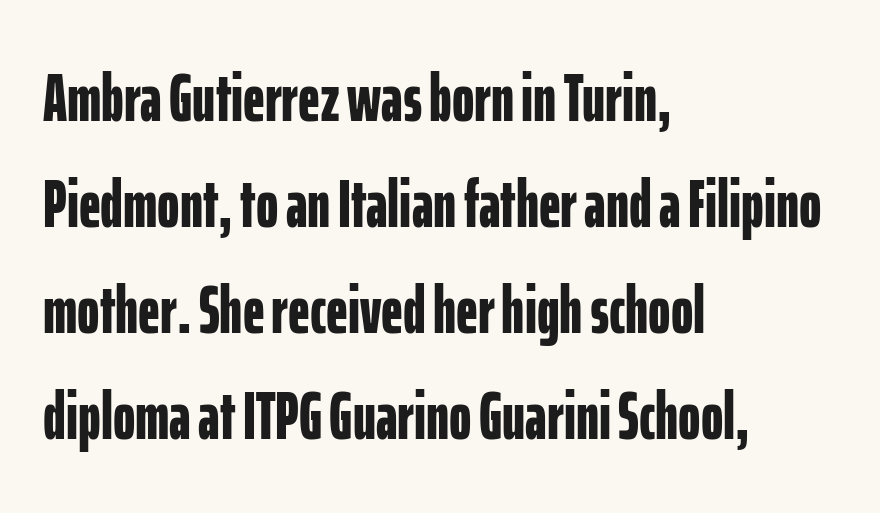
{"serif": "no", "italic": "no", "bold": "yes", "weight": "bold", "width": "condensed", "stroke_contrast": "low", "x_height": "medium", "monospaced": "no", "underline": "no", "align": "left", "line_spacing": "normal", "line_spacing_ratio": 1.56, "letter_spacing": "normal", "letter_spacing_em": 0.0, "glyph_px": 68}
